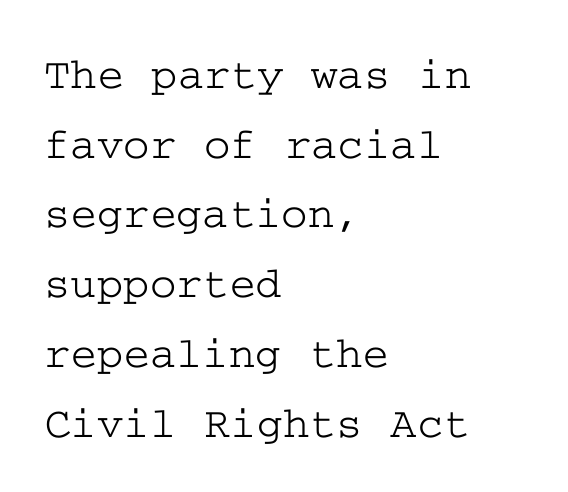
The baseline area is clear. Old-style or modern, the face here clearly has serifs. The specimen reads as upright at a glance. This rendering leaves character spacing at its baseline value. The rows are spaced the way most documents space them.
